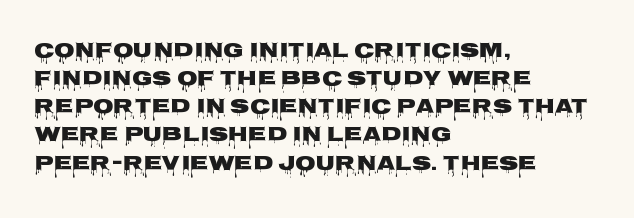
{"italic": "no", "underline": "no", "align": "left", "line_spacing": "normal", "line_spacing_ratio": 1.34, "letter_spacing": "normal", "letter_spacing_em": 0.0, "glyph_px": 21}
